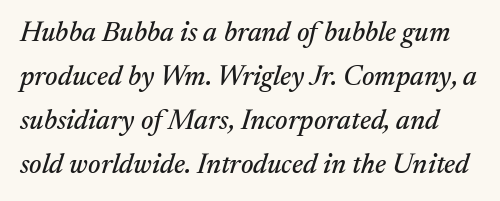
{"serif": "yes", "italic": "yes", "lean": "right", "slant_degrees": 17, "width": "normal", "stroke_contrast": "medium", "x_height": "medium", "monospaced": "no", "underline": "no", "line_spacing": "normal", "line_spacing_ratio": 1.57, "letter_spacing": "normal", "letter_spacing_em": 0.0, "glyph_px": 28}
